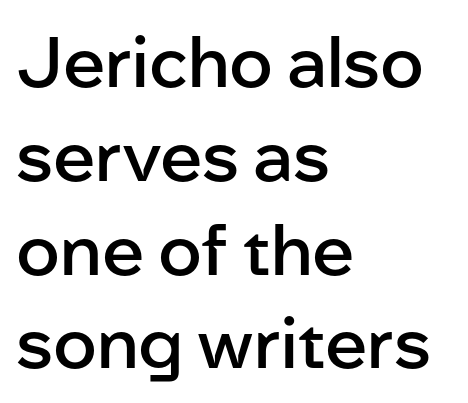
{"serif": "no", "italic": "no", "bold": "semi", "weight": "semibold", "width": "normal", "stroke_contrast": "low", "x_height": "medium", "monospaced": "no", "underline": "no", "align": "left", "line_spacing": "normal", "line_spacing_ratio": 1.34, "letter_spacing": "normal", "letter_spacing_em": 0.0, "glyph_px": 70}
